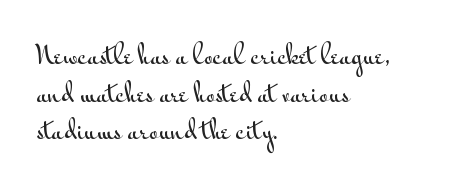
Descender tails drop into unmarked territory. If you drew a ruler down the left edge, every line would touch it. Successive baselines arrive at the customary interval. Tracking value appears to be zero — textbook default spacing.
